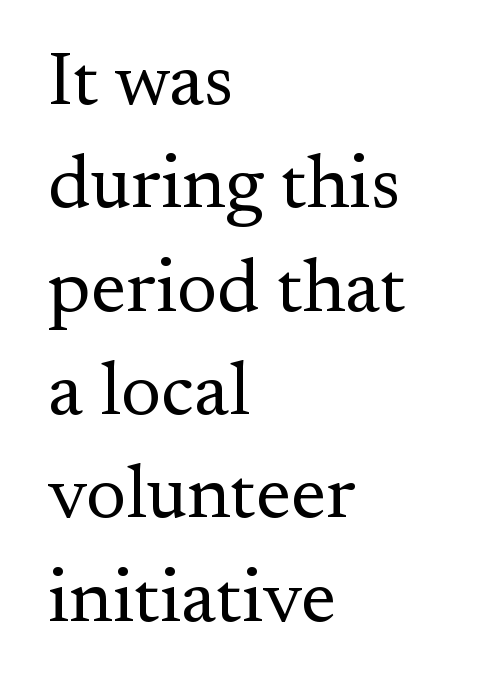
The image shows 76 px regular-weight serif type, upright; set left-aligned, normal line spacing (1.36x), normal letter spacing, not underlined; medium stroke contrast and a small x-height.
